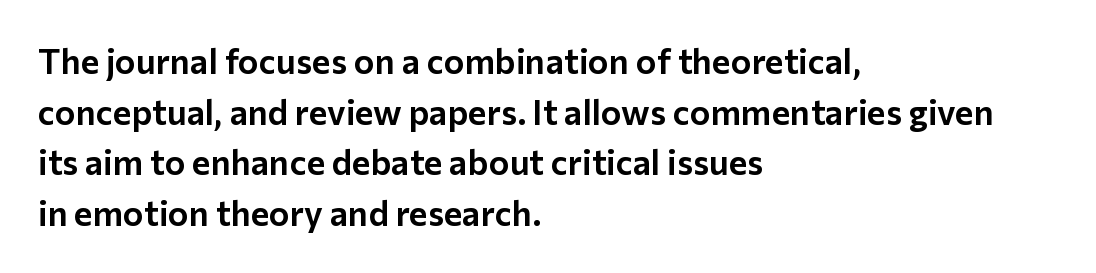
{"serif": "no", "italic": "no", "width": "normal", "stroke_contrast": "low", "x_height": "medium", "monospaced": "no", "underline": "no", "align": "left", "line_spacing": "normal", "line_spacing_ratio": 1.45, "letter_spacing": "normal", "letter_spacing_em": 0.0, "glyph_px": 35}
